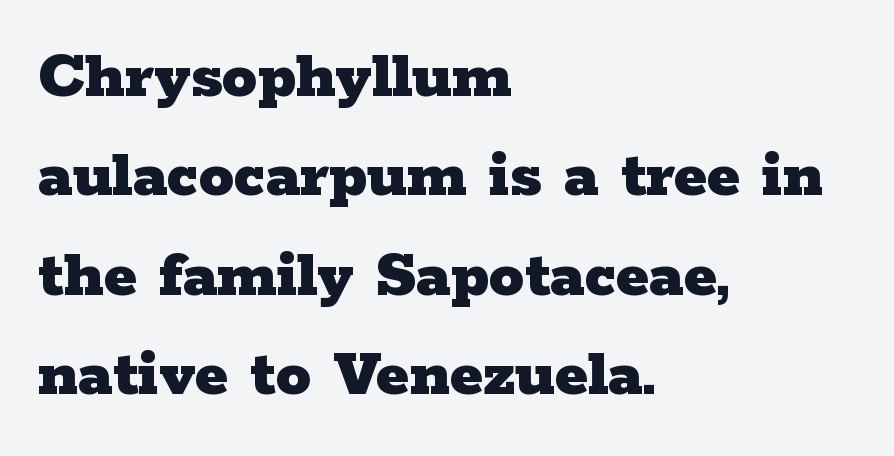
Q: Is the text bold? A: Yes.
Q: Is the text italic (slanted)? A: No, it is upright.
Q: Is the typeface a serif or a sans-serif typeface? A: Serif.
Q: Is the text underlined? A: No.
Q: How is the paragraph aligned? A: Left-aligned.
Q: Is the spacing between letters normal or unusually wide? A: Normal.
Q: Is the spacing between lines tight, normal or loose? A: Normal.
Q: Width (condensed, normal, or wide)? A: Wide.
Q: Stroke contrast? A: Low.
Q: x-height? A: Medium.
Q: Monospaced? A: No.
